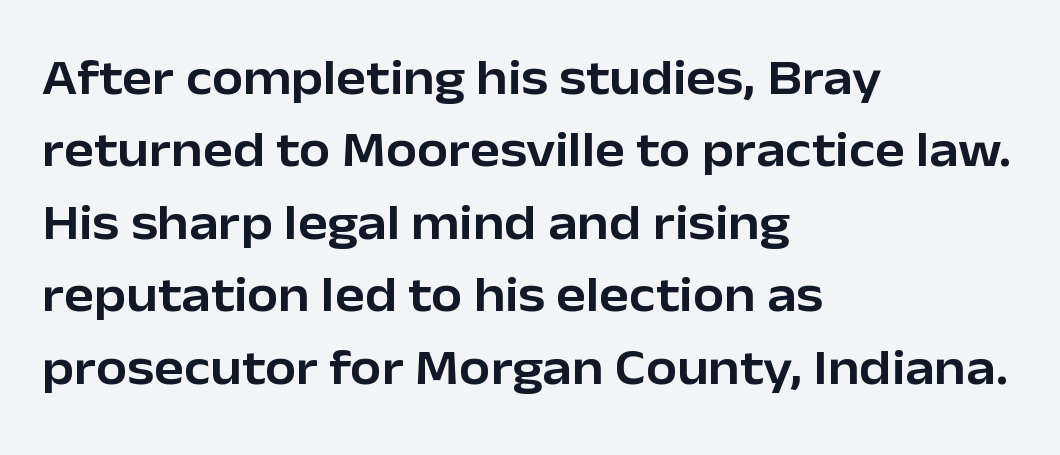
{"serif": "no", "italic": "no", "width": "normal", "stroke_contrast": "low", "x_height": "medium", "monospaced": "no", "underline": "no", "align": "left", "line_spacing": "normal", "line_spacing_ratio": 1.45, "letter_spacing": "normal", "letter_spacing_em": 0.0, "glyph_px": 50}
